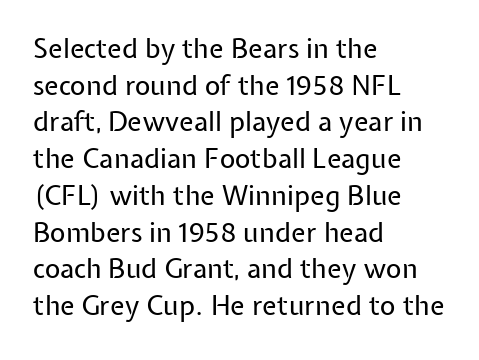
The image shows 27 px text type, upright; set left-aligned, normal line spacing (1.36x), normal letter spacing, not underlined.
